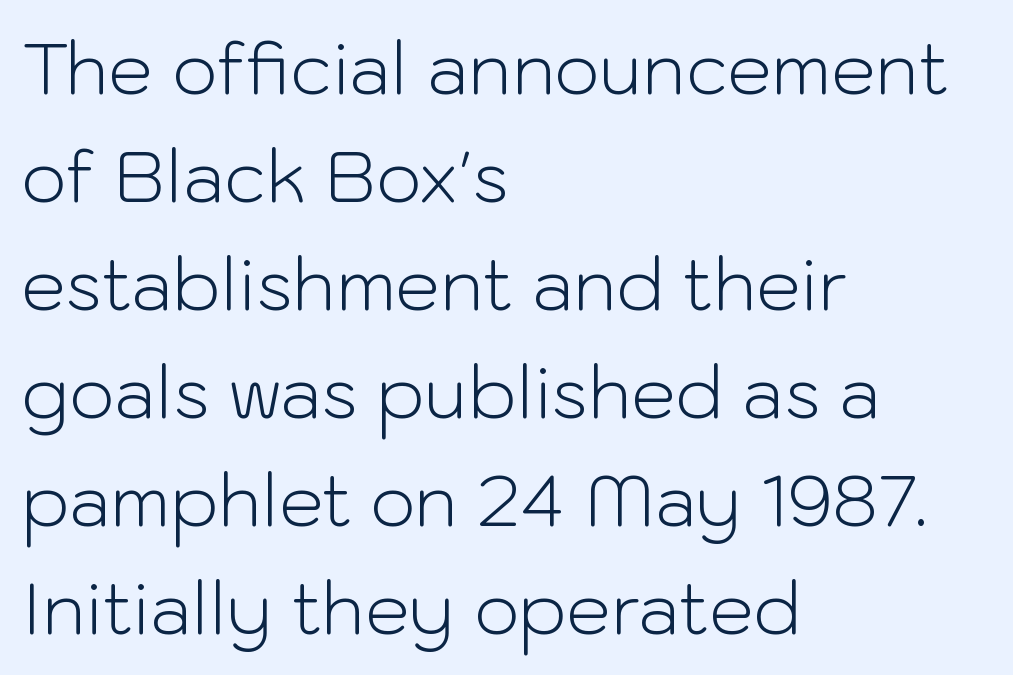
Quick note: underline off. Leading matches the norm, producing a regular column. These glyphs show unthickened strokes, regular width or finer. Unlike a traditional serif, this face leaves its strokes unadorned.
